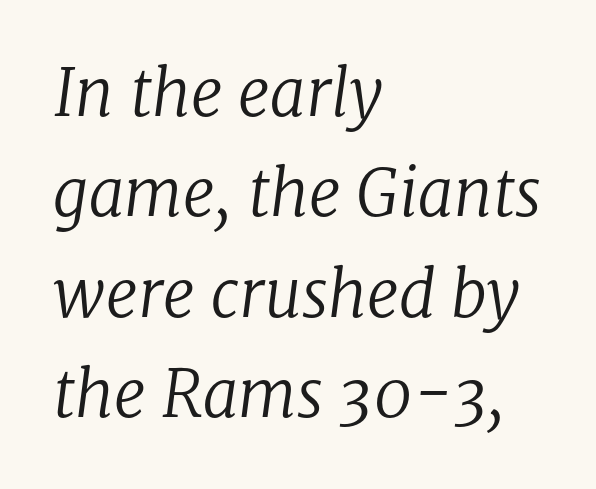
{"serif": "yes", "italic": "yes", "lean": "right", "slant_degrees": 8, "bold": "no", "weight": "regular", "width": "normal", "stroke_contrast": "low", "x_height": "medium", "monospaced": "no", "underline": "no", "align": "left", "line_spacing": "normal", "line_spacing_ratio": 1.57, "letter_spacing": "normal", "letter_spacing_em": 0.0, "glyph_px": 64}
